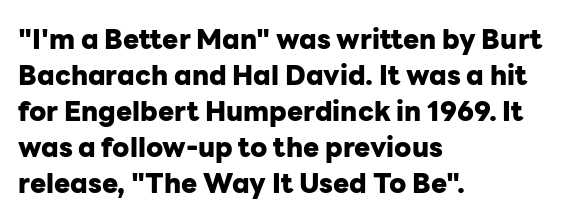
{"italic": "no", "bold": "yes", "underline": "no", "align": "left", "line_spacing": "normal", "line_spacing_ratio": 1.33, "letter_spacing": "normal", "letter_spacing_em": 0.0, "glyph_px": 27}
